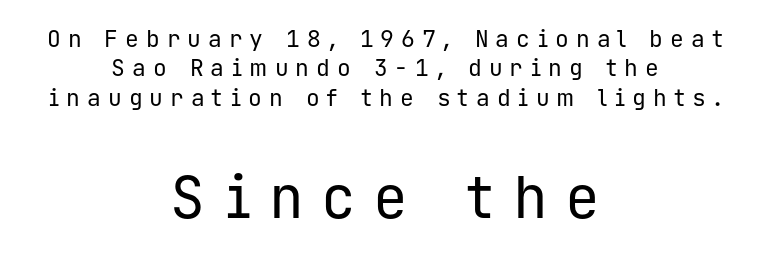
{"serif": "no", "italic": "no", "bold": "no", "weight": "regular", "width": "normal", "stroke_contrast": "low", "x_height": "medium", "monospaced": "yes", "underline": "no", "align": "center", "line_spacing": "normal", "line_spacing_ratio": 1.28, "letter_spacing": "wide", "letter_spacing_em": 0.3, "larger_block": "second", "size_ratio": 2.52, "glyph_px": 58}
